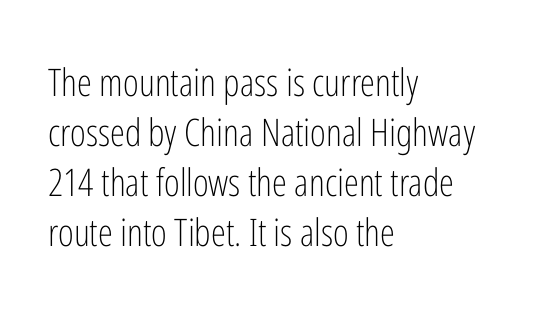
One-word summary of the alignment: left. Does the leading feel generous? No, just average. Nobody drew a line under any word here. Spacing verdict: proportional, widths tailored to each character. What kind of face is this? One without serifs — a sans.
